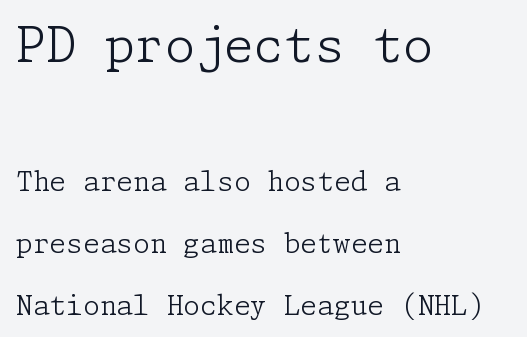
{"serif": "yes", "italic": "no", "bold": "no", "weight": "light", "width": "normal", "stroke_contrast": "low", "x_height": "medium", "underline": "no", "align": "left", "line_spacing": "loose", "line_spacing_ratio": 2.3, "letter_spacing": "normal", "letter_spacing_em": 0.0, "larger_block": "first", "size_ratio": 1.78, "glyph_px": 48}
